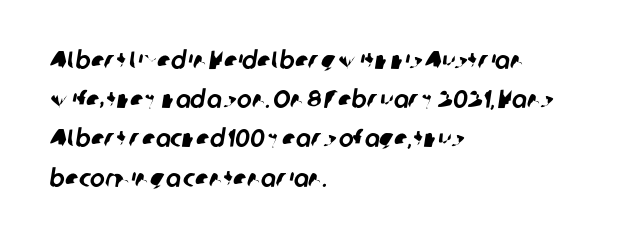
The image shows 25 px text type; set left-aligned, normal line spacing (1.57x), normal letter spacing, not underlined.
